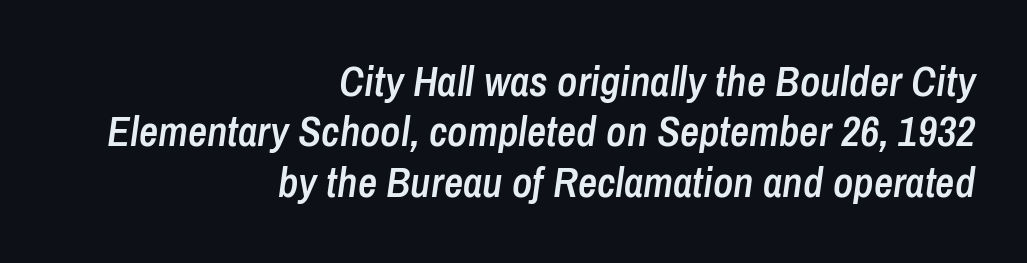
The setting favours the right margin, as signatures and pull-quotes sometimes do. The gap between lines stays unmarked. The rendering uses natural spacing where letterforms have individual widths. Students, note that the glyphs here touch the page at normal intervals. The lettering tilts uniformly, giving the passage an italic look. A semibold gives these letters moderate extra thickness, short of bold.
